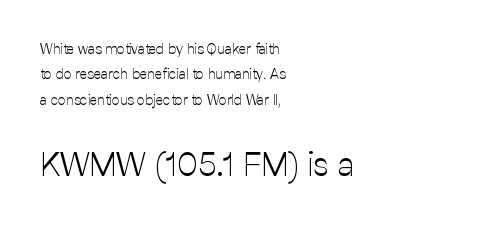
Q: Is the text bold? A: No.
Q: Is the text italic (slanted)? A: No, it is upright.
Q: Is the typeface a serif or a sans-serif typeface? A: Sans-serif.
Q: Is the text underlined? A: No.
Q: How is the paragraph aligned? A: Left-aligned.
Q: Is the spacing between letters normal or unusually wide? A: Normal.
Q: Which block of text is set in a larger size, the first (top) or the second (bottom)? A: The second (bottom) one.
Q: Width (condensed, normal, or wide)? A: Normal.
Q: Stroke contrast? A: Low.
Q: x-height? A: Medium.
Q: Monospaced? A: No.
